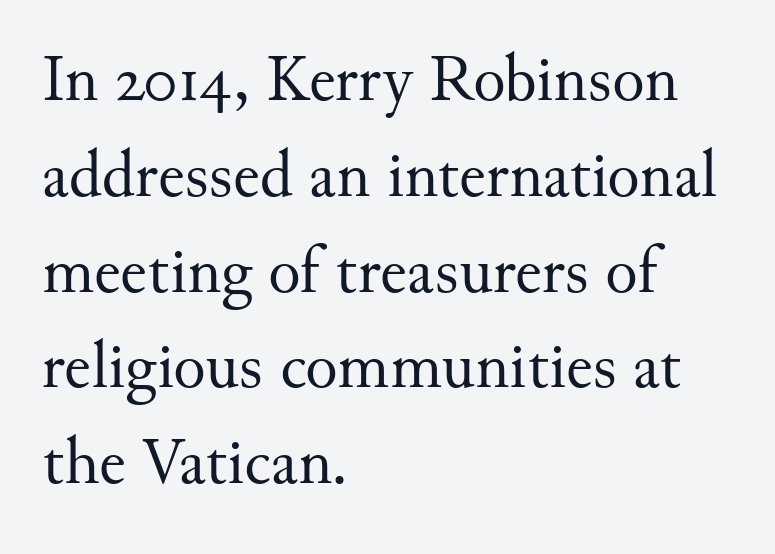
The image shows 67 px regular-weight serif type, upright; set left-aligned, normal line spacing (1.43x), normal letter spacing, not underlined; medium stroke contrast and a small x-height.
